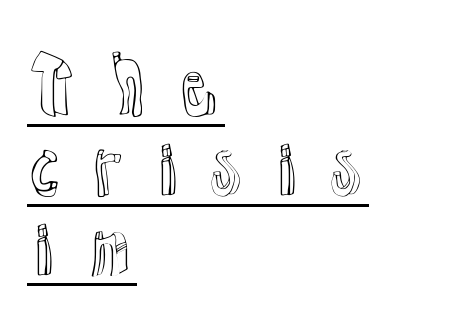
Q: Is the text italic (slanted)? A: No, it is upright.
Q: Is the text underlined? A: Yes.
Q: How is the paragraph aligned? A: Left-aligned.
Q: Is the spacing between letters normal or unusually wide? A: Unusually wide.
Q: Is the spacing between lines tight, normal or loose? A: Tight.
Q: Width (condensed, normal, or wide)? A: Normal.
Q: x-height? A: Medium.
Q: Monospaced? A: No.
